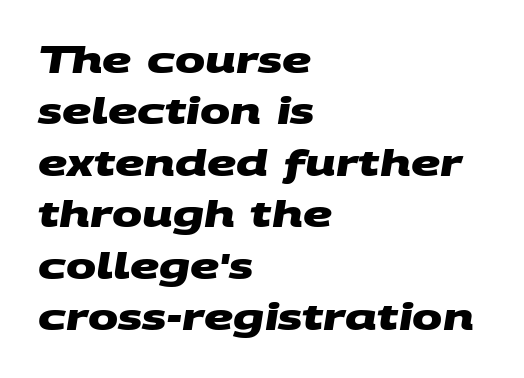
{"serif": "no", "bold": "yes", "weight": "heavy", "width": "wide", "stroke_contrast": "medium", "x_height": "large", "monospaced": "no", "underline": "no", "align": "left", "line_spacing": "normal", "line_spacing_ratio": 1.43, "letter_spacing": "normal", "letter_spacing_em": 0.0, "glyph_px": 36}
